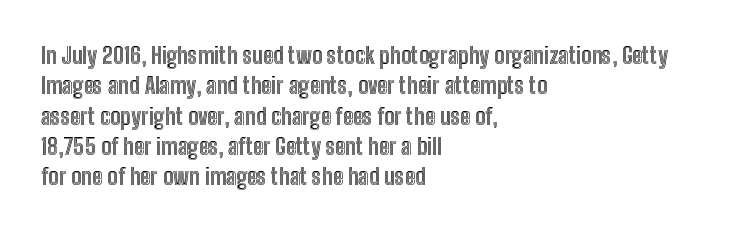
The face used here is rendered with its standard letterfit. These lines are set flush left with a ragged right edge. The glyphs are unaccompanied by any horizontal stroke below them. Normally led — the rows are evenly, conventionally spaced. Do the letters lean? They stand straight.
